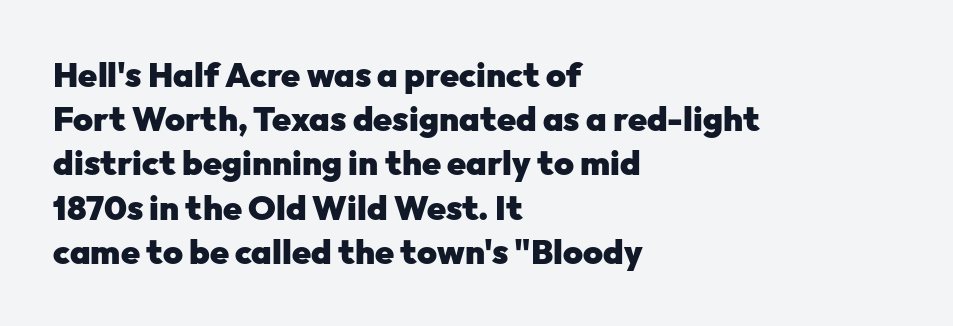
{"serif": "no", "italic": "no", "bold": "yes", "weight": "heavy", "width": "normal", "stroke_contrast": "low", "x_height": "medium", "monospaced": "no", "underline": "no", "align": "left", "line_spacing": "normal", "line_spacing_ratio": 1.3, "letter_spacing": "normal", "letter_spacing_em": 0.0, "glyph_px": 34}
